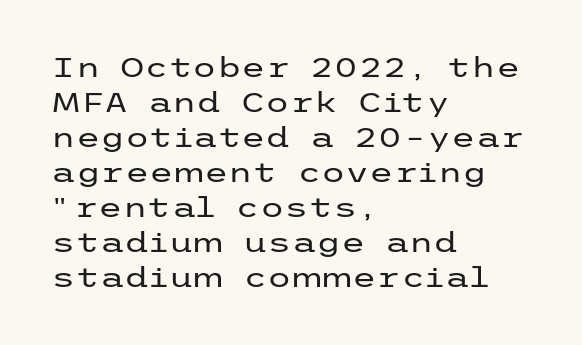
Q: Is the text bold? A: No.
Q: Is the text italic (slanted)? A: No, it is upright.
Q: Is the typeface a serif or a sans-serif typeface? A: Sans-serif.
Q: Is the text underlined? A: No.
Q: How is the paragraph aligned? A: Left-aligned.
Q: Is the spacing between letters normal or unusually wide? A: Normal.
Q: Is the spacing between lines tight, normal or loose? A: Normal.
Q: Width (condensed, normal, or wide)? A: Wide.
Q: Stroke contrast? A: Low.
Q: x-height? A: Medium.
